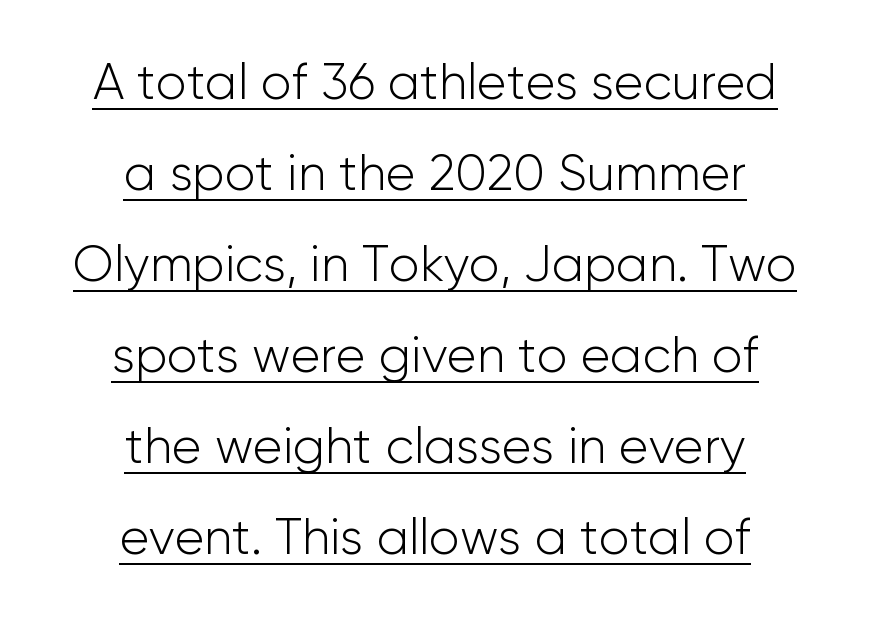
The image shows 50 px light sans-serif type, upright; set centered, line spacing 1.82x, normal letter spacing, underlined; low stroke contrast and a medium x-height.
